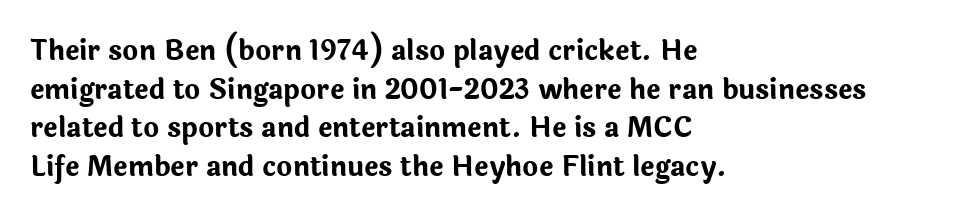
The glyphs are unaccompanied by any horizontal stroke below them. Alignment: flush left. Its strokes are broad and dark, the hallmark of bold type. Designer's note — italics off, roman on.
